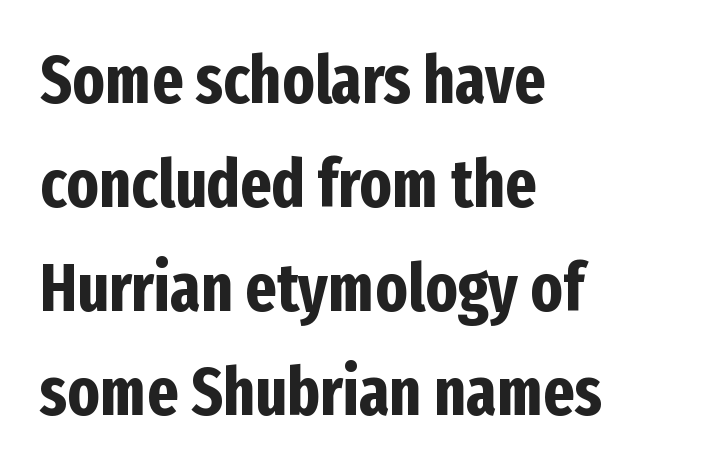
Quick note: not italic, upright. The lines sit at an ordinary, default distance from one another. No feet cap the strokes, marking this as sans-serif type. These lines carry a lot of weight — the face is fully bold. This sample uses plain, unmodified letter spacing.
